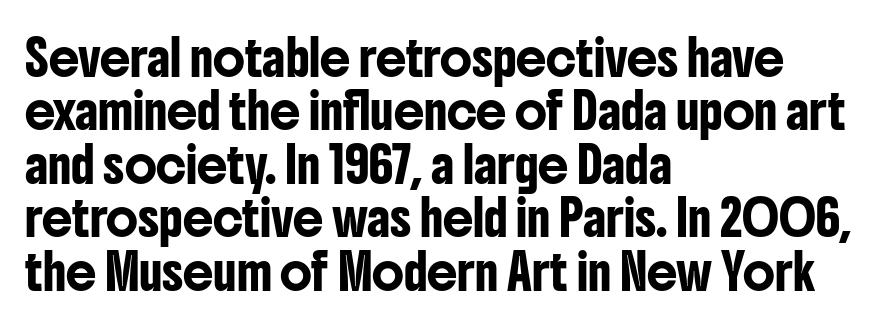
Q: Is the text italic (slanted)? A: No, it is upright.
Q: Is the typeface a serif or a sans-serif typeface? A: Sans-serif.
Q: Is the text underlined? A: No.
Q: How is the paragraph aligned? A: Left-aligned.
Q: Is the spacing between letters normal or unusually wide? A: Normal.
Q: Is the spacing between lines tight, normal or loose? A: Normal.
Q: Width (condensed, normal, or wide)? A: Condensed.
Q: Stroke contrast? A: Low.
Q: x-height? A: Medium.
Q: Monospaced? A: No.
